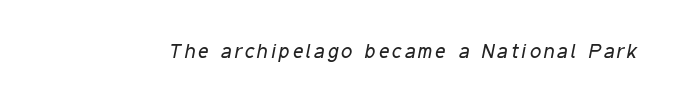
{"italic": "yes", "lean": "right", "slant_degrees": 11, "bold": "no", "underline": "no", "glyph_px": 20}
